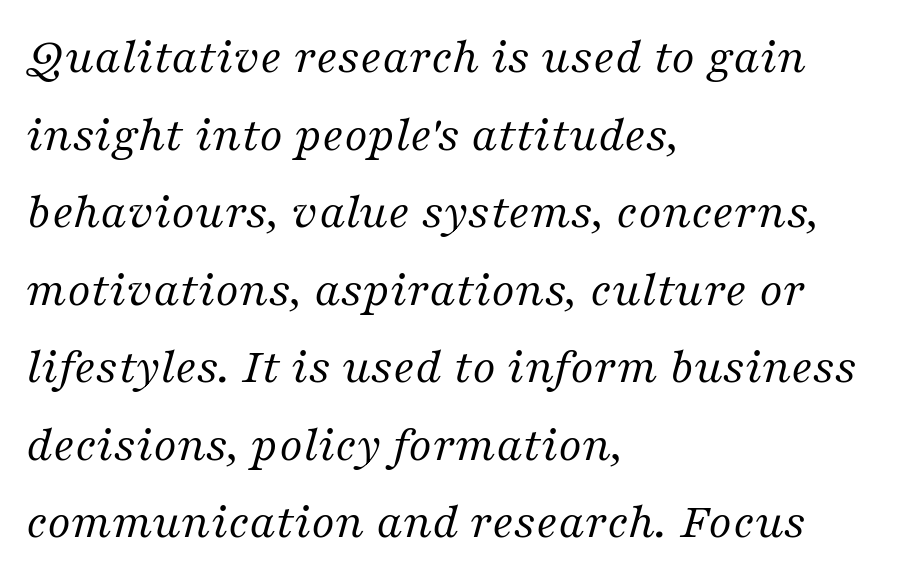
{"serif": "yes", "italic": "yes", "lean": "right", "slant_degrees": 16, "bold": "no", "weight": "regular", "width": "normal", "stroke_contrast": "medium", "x_height": "medium", "monospaced": "no", "underline": "no", "align": "left", "line_spacing": "normal", "line_spacing_ratio": 1.52, "letter_spacing": "normal", "letter_spacing_em": 0.0, "glyph_px": 51}
